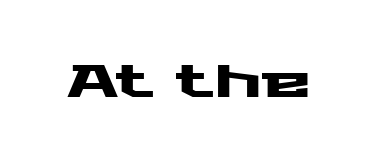
The image shows 45 px wide sans-serif type, upright; set normal letter spacing, not underlined; medium stroke contrast and a medium x-height.
